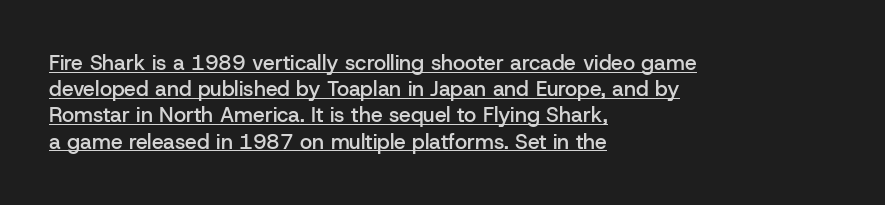
{"italic": "no", "bold": "semi", "underline": "yes", "align": "left", "line_spacing": "normal", "line_spacing_ratio": 1.25, "letter_spacing": "normal", "letter_spacing_em": 0.0, "glyph_px": 21}
